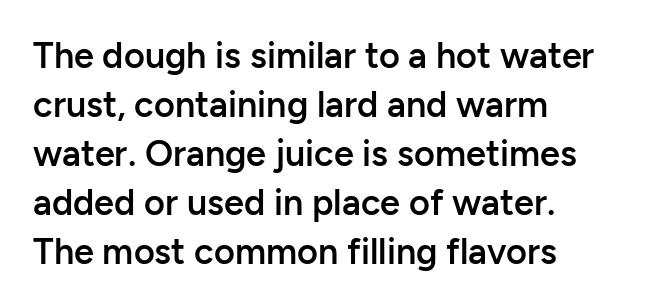
The image shows 36 px semibold sans-serif type, upright; set left-aligned, normal line spacing (1.36x), normal letter spacing, not underlined; low stroke contrast and a medium x-height.
